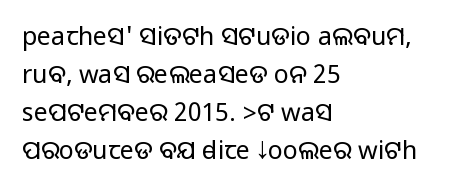
Plain, unruled lines of type. Each word holds together tightly as a unit, with standard inter-letter gaps. Every row of glyphs begins at an identical x-position on the left. Leading matches the norm, producing a regular column.
